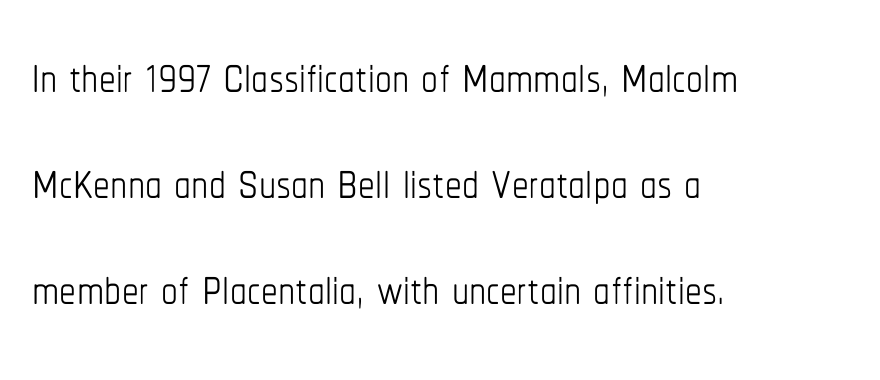
The image shows 67 px thin, condensed type, upright; set left-aligned, normal line spacing (1.58x), normal letter spacing, not underlined; low stroke contrast and a medium x-height.
